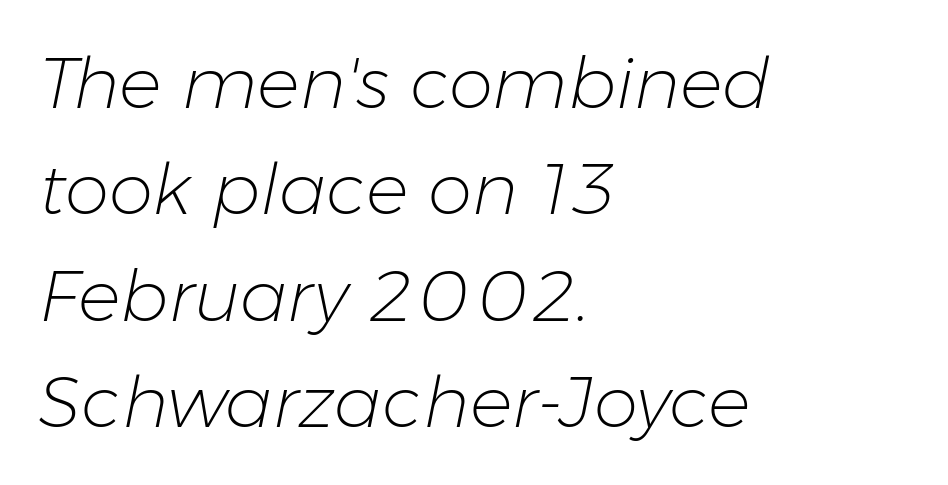
{"italic": "yes", "lean": "right", "slant_degrees": 11, "bold": "no", "weight": "light", "width": "normal", "stroke_contrast": "low", "x_height": "medium", "monospaced": "no", "underline": "no", "align": "left", "line_spacing": "normal", "line_spacing_ratio": 1.5, "letter_spacing": "normal", "letter_spacing_em": 0.0, "glyph_px": 71}
